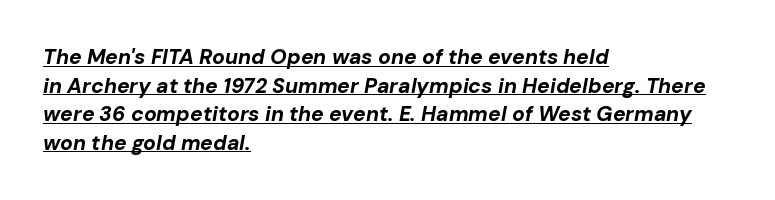
Set as a true bold cut, around the 700 mark. The face used here appears with an underline applied. Would a proofreader flag this as italicized? Yes. Notice how the passage keeps a crisp vertical edge on the left only.
